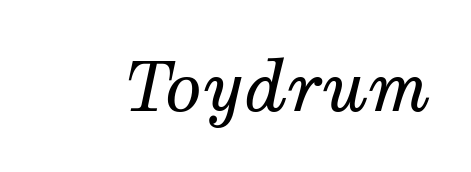
Q: Is the text bold? A: No.
Q: Is the text italic (slanted)? A: Yes, it leans right by about 12 degrees.
Q: Is the typeface a serif or a sans-serif typeface? A: Serif.
Q: Is the text underlined? A: No.
Q: Is the spacing between letters normal or unusually wide? A: Normal.
Q: Width (condensed, normal, or wide)? A: Normal.
Q: Stroke contrast? A: Medium.
Q: x-height? A: Medium.
Q: Monospaced? A: No.
